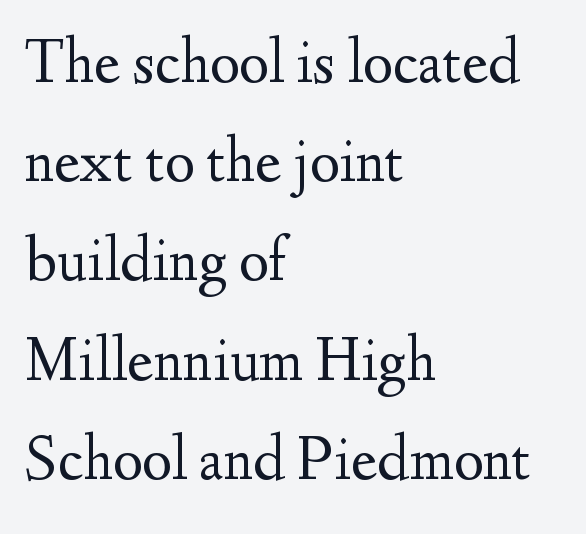
The image shows 64 px regular-weight serif type, upright; set left-aligned, normal line spacing (1.55x), normal letter spacing, not underlined; medium stroke contrast and a small x-height.
